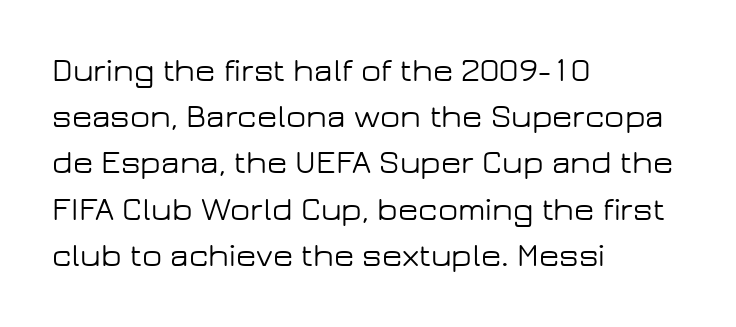
The baseline area is clear. If you drew a ruler down the left edge, every line would touch it. Posture: straight, roman, zero tilt. This rendering leaves character spacing at its baseline value.
